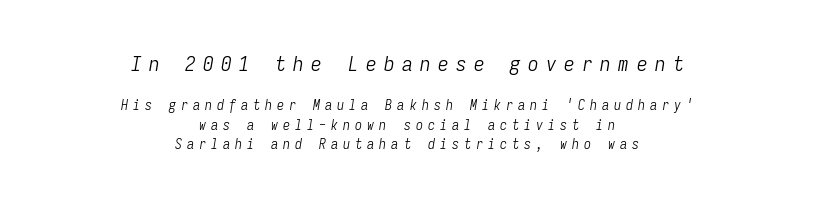
{"italic": "yes", "lean": "right", "slant_degrees": 9, "bold": "no", "underline": "no", "align": "center", "line_spacing": "normal", "line_spacing_ratio": 1.4, "letter_spacing": "wide", "letter_spacing_em": 0.36, "larger_block": "first", "size_ratio": 1.5, "glyph_px": 21}
